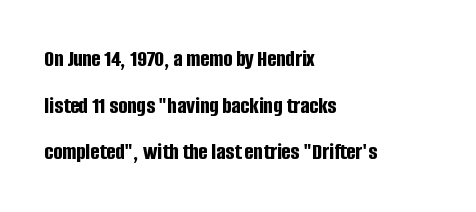
The image shows 24 px bold type, upright; set left-aligned, loose line spacing (1.94x), normal letter spacing, not underlined.
